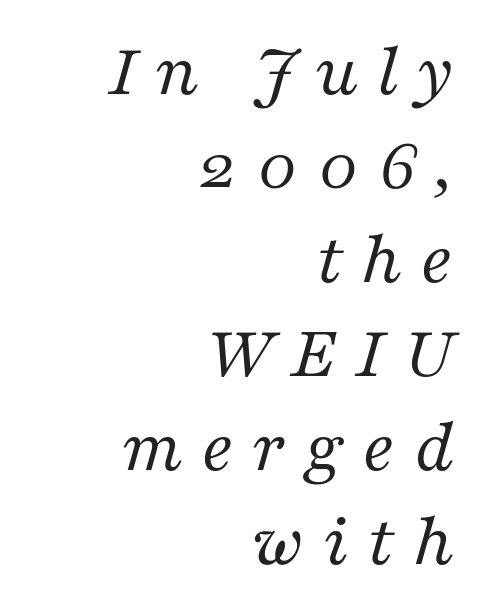
Q: Is the text bold? A: No.
Q: Is the text italic (slanted)? A: Yes, it leans right by about 16 degrees.
Q: Is the typeface a serif or a sans-serif typeface? A: Serif.
Q: Is the text underlined? A: No.
Q: How is the paragraph aligned? A: Right-aligned.
Q: Is the spacing between letters normal or unusually wide? A: Unusually wide.
Q: Width (condensed, normal, or wide)? A: Normal.
Q: Stroke contrast? A: Medium.
Q: x-height? A: Medium.
Q: Monospaced? A: No.
